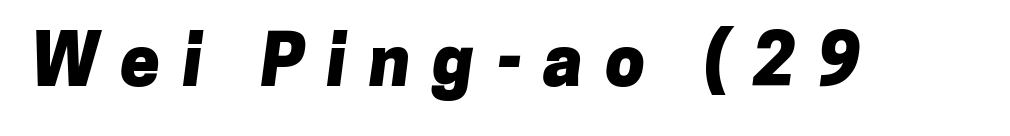
Q: Is the text bold? A: Yes.
Q: Is the typeface a serif or a sans-serif typeface? A: Sans-serif.
Q: Is the text underlined? A: No.
Q: Is the spacing between letters normal or unusually wide? A: Unusually wide.
Q: Width (condensed, normal, or wide)? A: Normal.
Q: Stroke contrast? A: Low.
Q: x-height? A: Medium.
Q: Monospaced? A: No.
